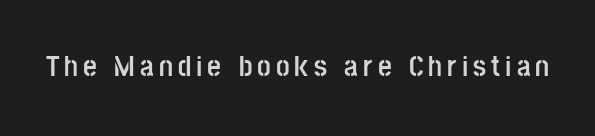
The image shows 30 px semibold, condensed sans-serif type, upright; set not underlined; low stroke contrast and a large x-height.
